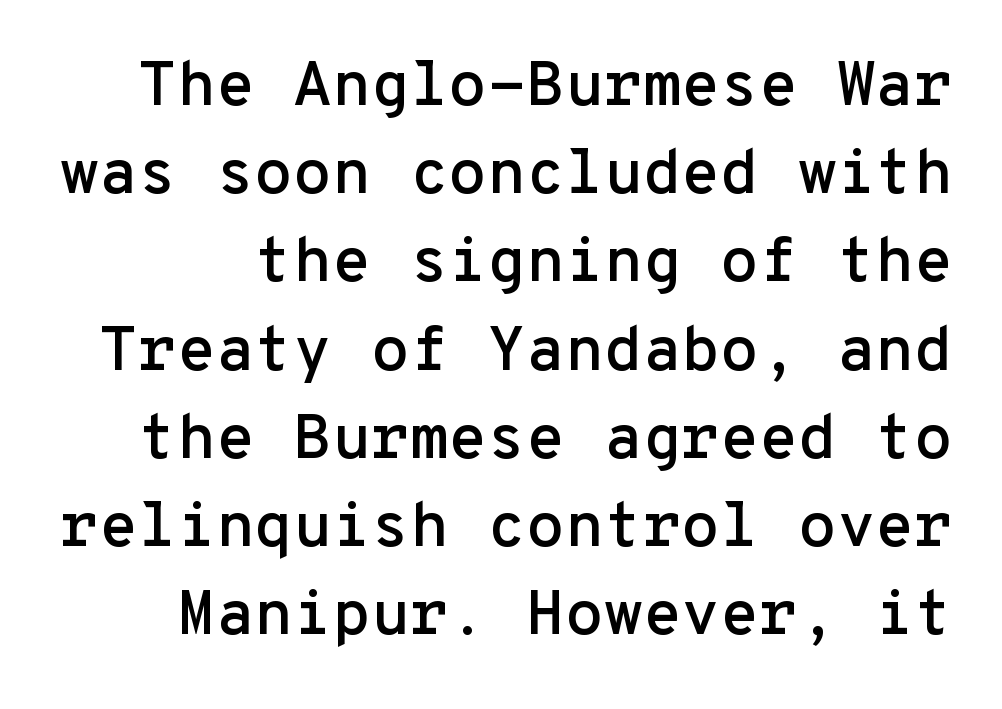
{"serif": "no", "italic": "no", "width": "normal", "stroke_contrast": "low", "x_height": "medium", "monospaced": "yes", "underline": "no", "line_spacing": "normal", "line_spacing_ratio": 1.4, "letter_spacing": "normal", "letter_spacing_em": 0.0, "glyph_px": 63}
